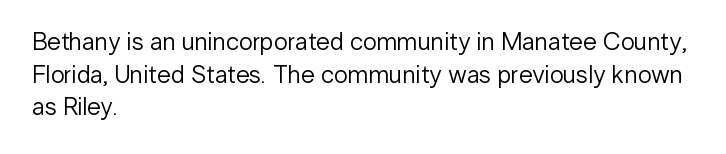
{"italic": "no", "bold": "no", "underline": "no", "align": "left", "line_spacing": "normal", "line_spacing_ratio": 1.31, "letter_spacing": "normal", "letter_spacing_em": 0.0, "glyph_px": 25}
